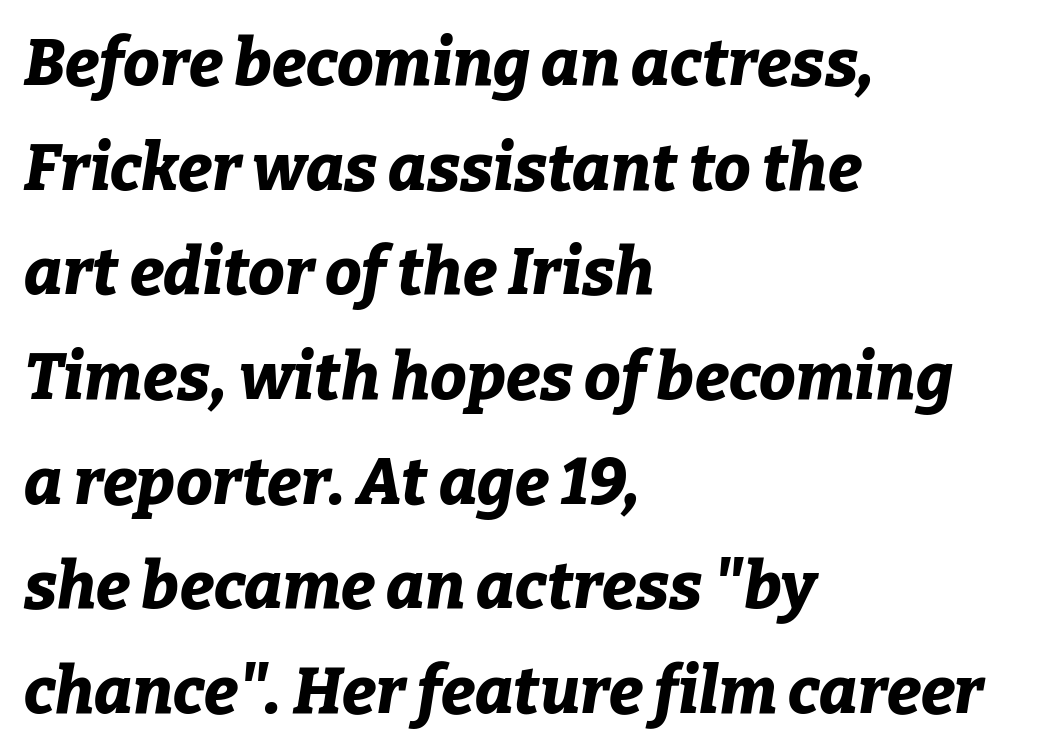
The image shows 65 px bold type, italic (leaning right); set left-aligned, normal line spacing (1.61x), normal letter spacing, not underlined; low stroke contrast and a medium x-height.
